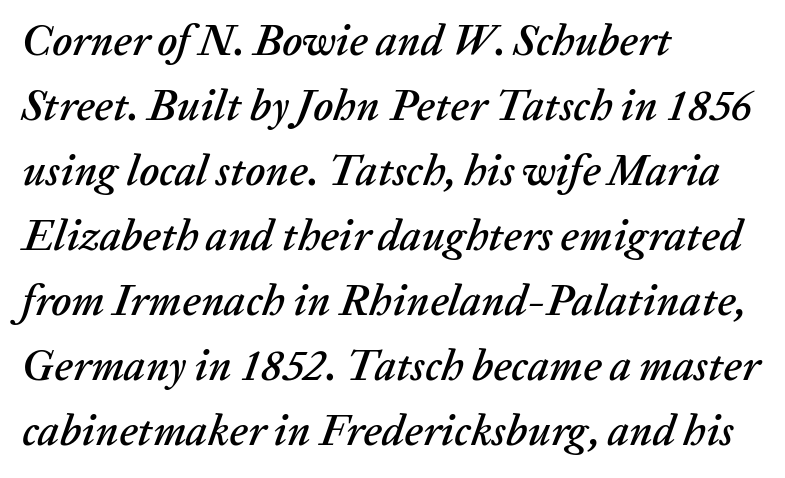
Italic? Definitely — the glyphs are oblique. There is no visible air inserted between adjacent glyphs. The block of text has a typical density, with ordinary space between rows. Line starts are locked; line ends wander. Is this a fixed-width face? No — the glyphs have proportional, varying widths.
